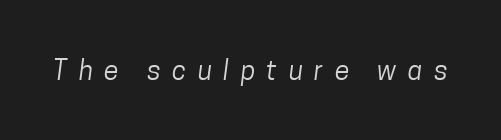
Compared with a typical body face, this is equally light or lighter still. There is plenty of visible air inserted between adjacent glyphs. This rendering features lettering with no underline.
